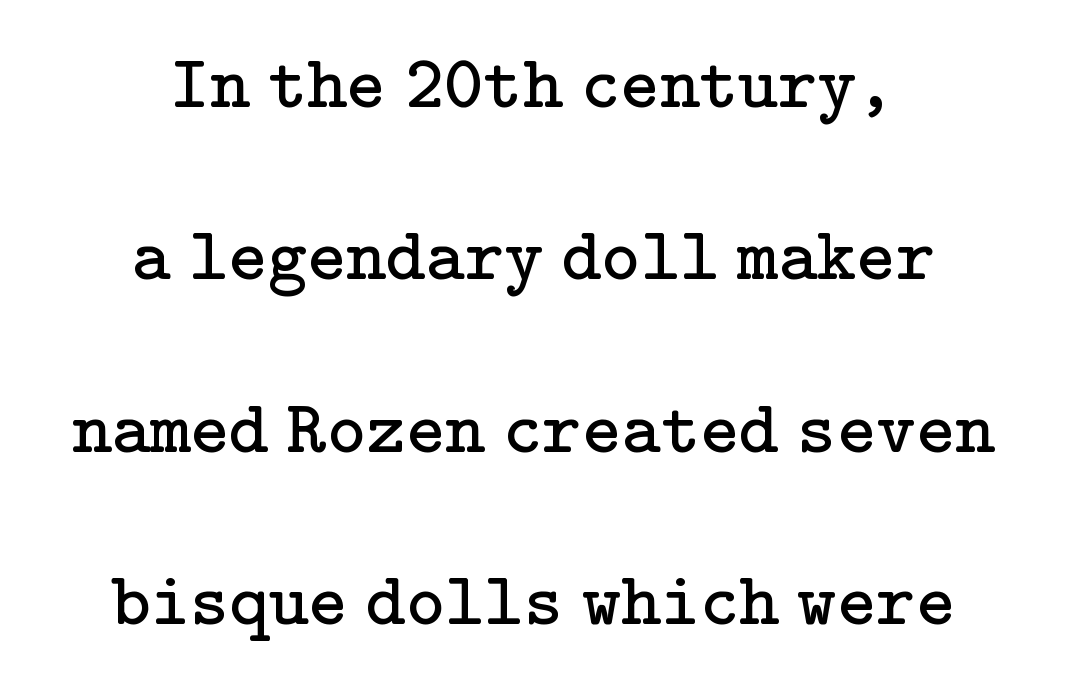
{"serif": "yes", "italic": "no", "bold": "no", "weight": "regular", "width": "normal", "stroke_contrast": "low", "x_height": "medium", "underline": "no", "align": "center", "line_spacing": "loose", "line_spacing_ratio": 2.3, "letter_spacing": "normal", "letter_spacing_em": 0.0, "glyph_px": 75}
